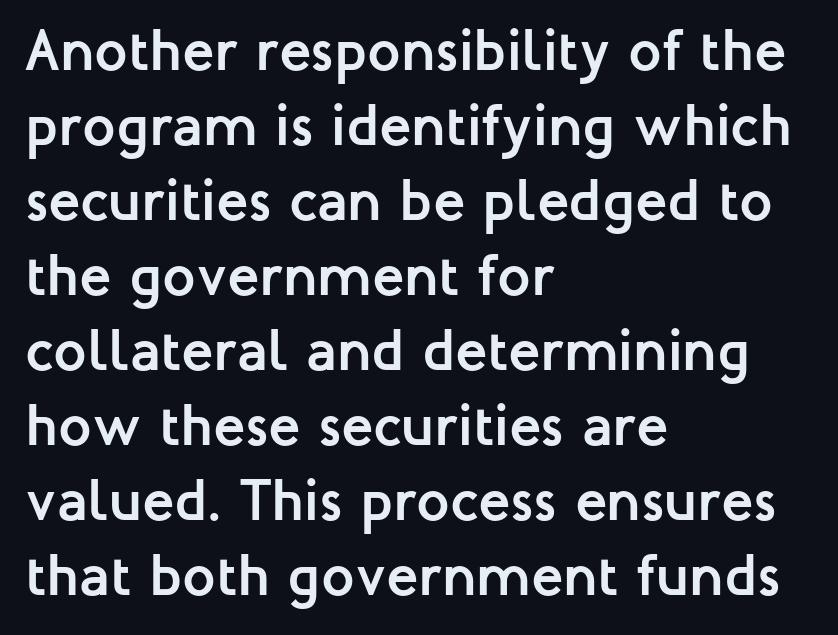
The vertical gap from one line to the next is medium. Each word holds together tightly as a unit, with standard inter-letter gaps. Each letter keeps its own natural width here, so spacing adapts to shape. Just letters on the line, the space beneath them empty. The font family rendered here belongs to the sans-serif group.
